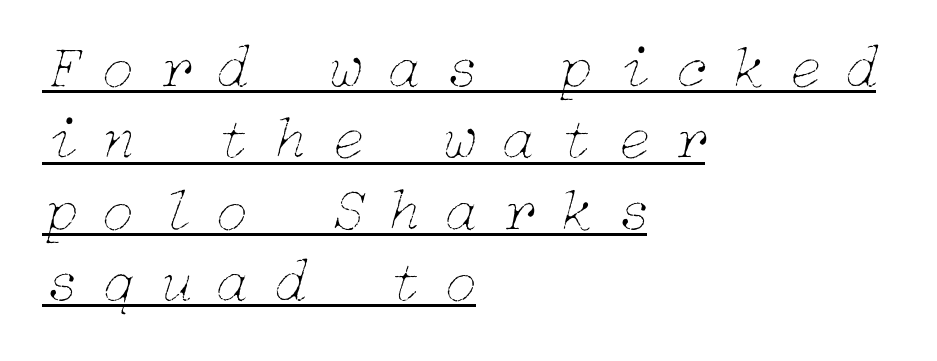
The image shows 61 px thin type, italic (leaning right); set left-aligned, line spacing 1.17x, unusually wide letter spacing (+0.39 em), underlined; low stroke contrast and a medium x-height.
